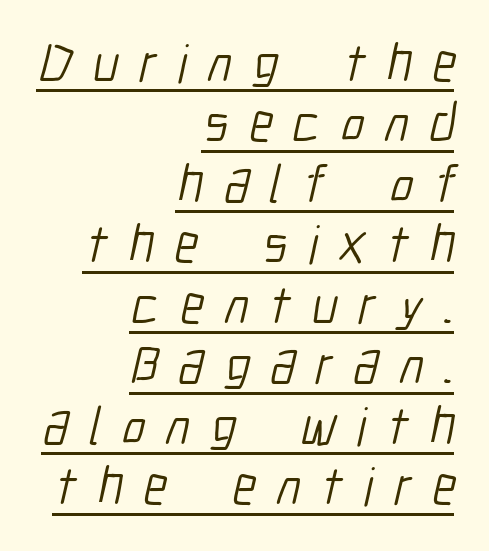
The image shows 54 px light, condensed sans-serif type; set right-aligned, tight line spacing (1.12x), unusually wide letter spacing (+0.38 em), underlined; low stroke contrast and a medium x-height.
